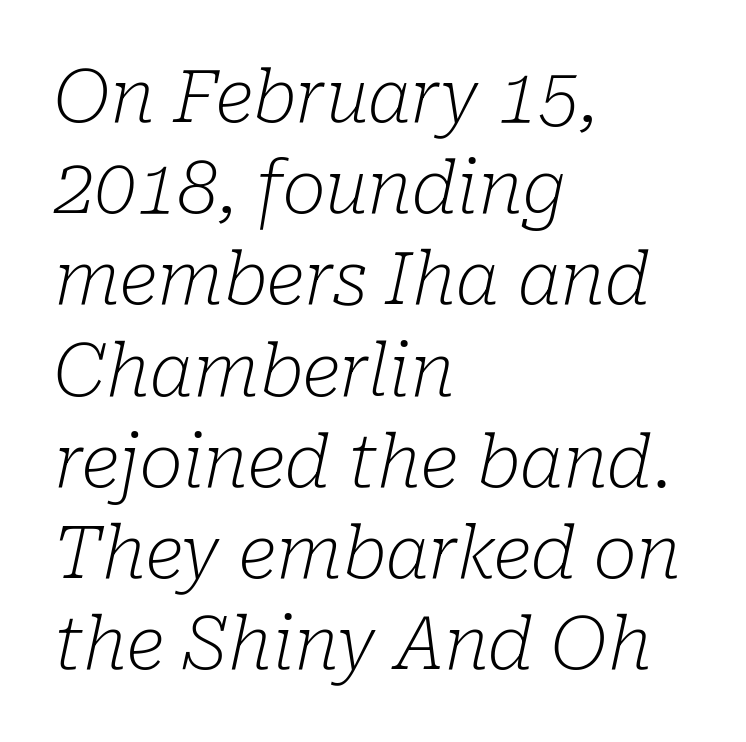
Q: Is the text bold? A: No.
Q: Is the text italic (slanted)? A: Yes, it leans right by about 10 degrees.
Q: Is the typeface a serif or a sans-serif typeface? A: Serif.
Q: Is the text underlined? A: No.
Q: How is the paragraph aligned? A: Left-aligned.
Q: Is the spacing between letters normal or unusually wide? A: Normal.
Q: Is the spacing between lines tight, normal or loose? A: Normal.
Q: Width (condensed, normal, or wide)? A: Normal.
Q: Stroke contrast? A: Low.
Q: x-height? A: Medium.
Q: Monospaced? A: No.
